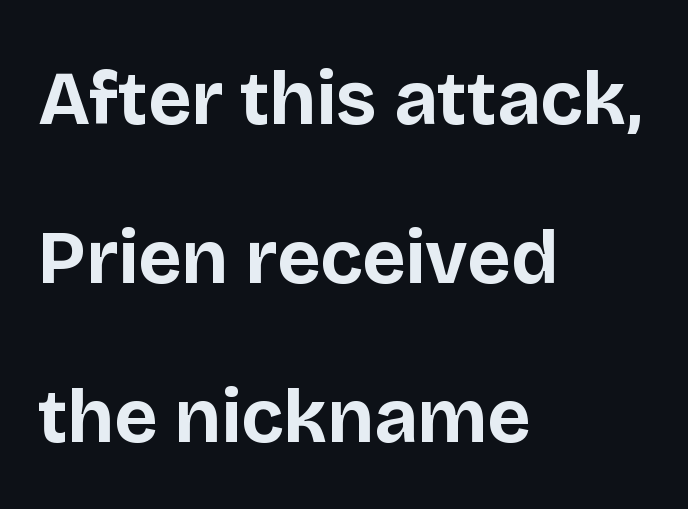
{"serif": "no", "italic": "no", "bold": "yes", "weight": "bold", "width": "normal", "stroke_contrast": "low", "x_height": "large", "monospaced": "no", "underline": "no", "align": "left", "line_spacing": "loose", "line_spacing_ratio": 2.12, "letter_spacing": "normal", "letter_spacing_em": 0.0, "glyph_px": 75}
